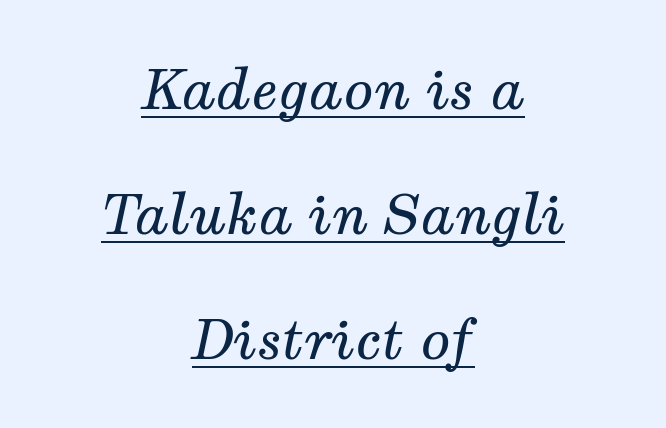
{"serif": "yes", "italic": "yes", "lean": "right", "slant_degrees": 12, "bold": "no", "weight": "regular", "width": "normal", "stroke_contrast": "medium", "x_height": "medium", "monospaced": "no", "underline": "yes", "align": "center", "line_spacing": "loose", "line_spacing_ratio": 2.27, "letter_spacing": "normal", "letter_spacing_em": 0.0, "glyph_px": 55}
